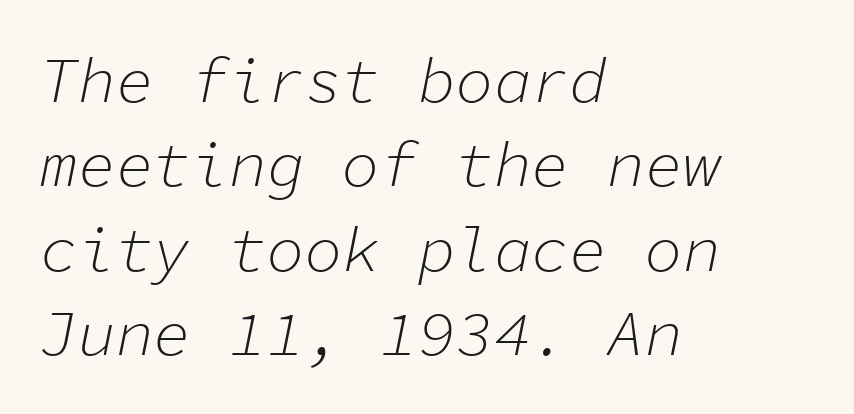
The image shows 63 px light type, italic (leaning right), monospaced; set left-aligned, normal line spacing (1.34x), normal letter spacing, not underlined; low stroke contrast and a medium x-height.
